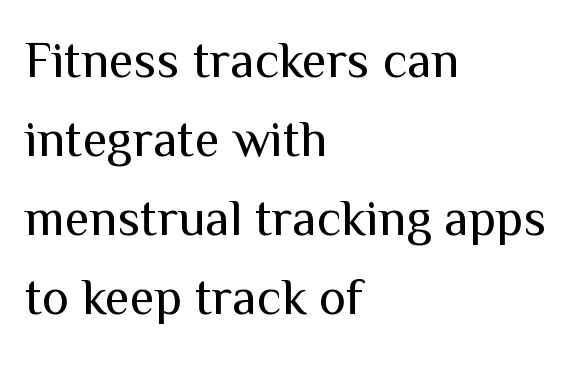
The space beneath each line is pristine and unruled. Line starts are locked; line ends wander. The letters carry no serifs — their stems end cleanly without finishing strokes. The letters advance in unequal steps, a hallmark of proportional type. This rendering leaves character spacing at its baseline value. Summary of weight: not heavy and not bold.
